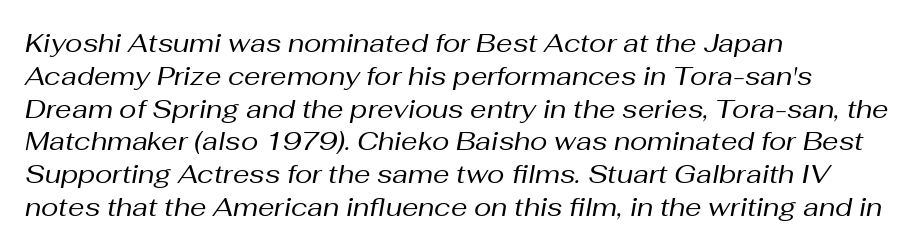
{"italic": "yes", "lean": "right", "slant_degrees": 10, "bold": "no", "underline": "no", "align": "left", "line_spacing": "normal", "line_spacing_ratio": 1.26, "letter_spacing": "normal", "letter_spacing_em": 0.0, "glyph_px": 26}
